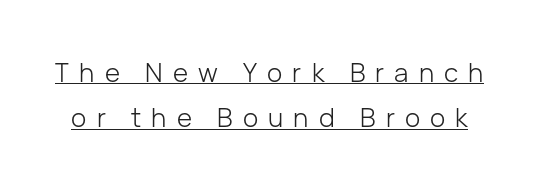
{"italic": "no", "bold": "no", "underline": "yes", "line_spacing_ratio": 1.75, "letter_spacing": "wide", "letter_spacing_em": 0.39, "glyph_px": 26}
